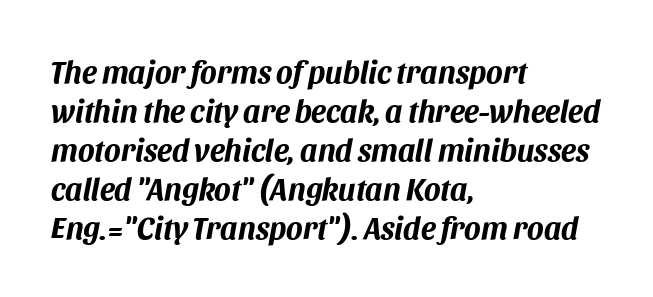
{"italic": "yes", "lean": "right", "slant_degrees": 11, "bold": "yes", "weight": "bold", "width": "normal", "stroke_contrast": "medium", "x_height": "large", "monospaced": "no", "underline": "no", "align": "left", "line_spacing": "normal", "line_spacing_ratio": 1.26, "letter_spacing": "normal", "letter_spacing_em": 0.0, "glyph_px": 31}
